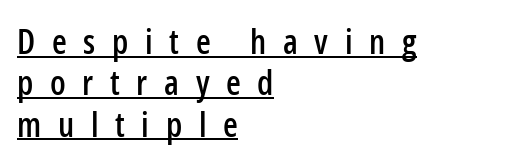
{"serif": "no", "italic": "no", "width": "condensed", "stroke_contrast": "low", "x_height": "medium", "monospaced": "no", "underline": "yes", "align": "left", "line_spacing_ratio": 1.22, "letter_spacing": "wide", "letter_spacing_em": 0.49, "glyph_px": 34}
